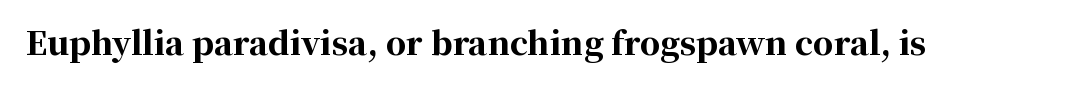
{"serif": "yes", "italic": "no", "bold": "yes", "weight": "bold", "width": "normal", "stroke_contrast": "high", "x_height": "medium", "monospaced": "no", "underline": "no", "letter_spacing": "normal", "letter_spacing_em": 0.0, "glyph_px": 32}
